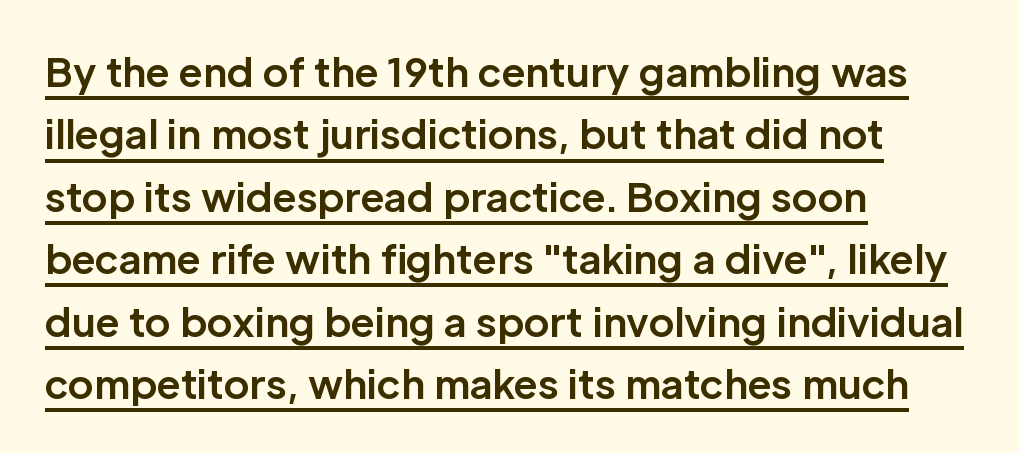
{"serif": "no", "italic": "no", "bold": "yes", "weight": "bold", "width": "normal", "stroke_contrast": "low", "x_height": "medium", "monospaced": "no", "underline": "yes", "align": "left", "line_spacing": "normal", "line_spacing_ratio": 1.6, "letter_spacing": "normal", "letter_spacing_em": 0.0, "glyph_px": 39}
